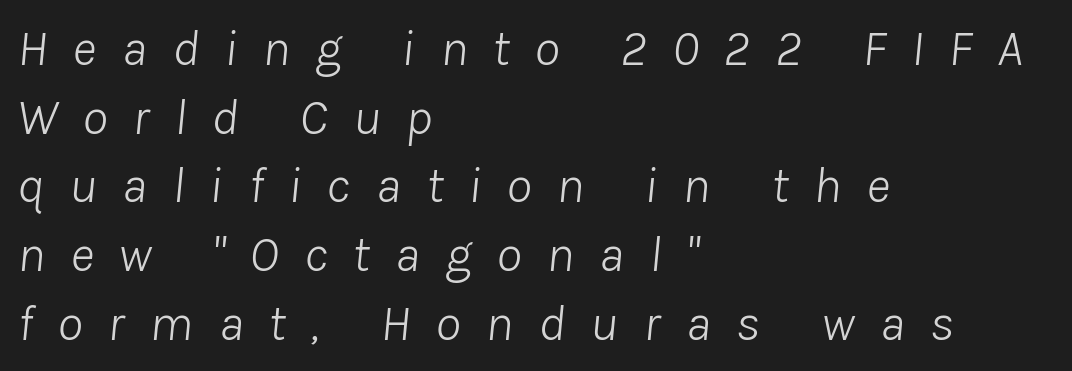
{"italic": "yes", "lean": "right", "slant_degrees": 8, "bold": "no", "weight": "light", "width": "normal", "stroke_contrast": "low", "x_height": "medium", "monospaced": "no", "underline": "no", "align": "left", "line_spacing": "normal", "line_spacing_ratio": 1.32, "letter_spacing": "wide", "letter_spacing_em": 0.48, "glyph_px": 52}
